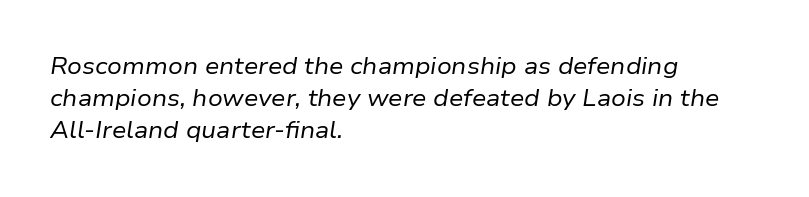
The line texture is even and compact thanks to regular tracking. This sample uses an oblique cut, with every glyph tilted off the vertical. Every row of glyphs begins at an identical x-position on the left. The space beneath each line is pristine and unruled. Rows of type keep a routine distance in the vertical direction.
